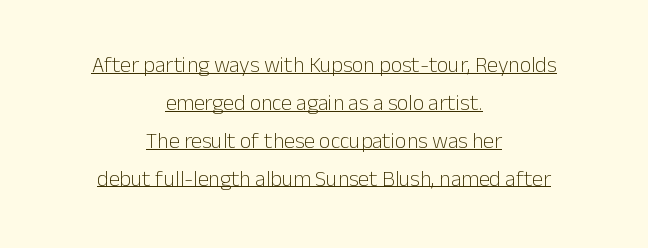
{"italic": "no", "bold": "no", "underline": "yes", "align": "center", "line_spacing_ratio": 1.72, "letter_spacing": "normal", "letter_spacing_em": 0.0, "glyph_px": 22}
